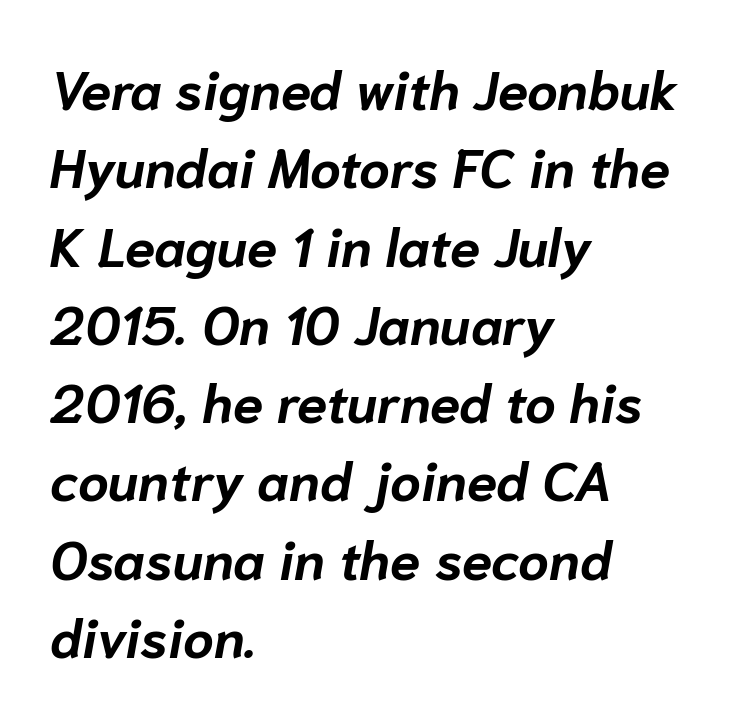
Does the weight exceed regular? Yes, all the way to bold. This sample uses an oblique cut, with every glyph tilted off the vertical. Plain, unruled lines of type. Baseline-to-baseline distance is the conventional proportion of letter height. The lines are quadded left. Caption: standard tracking, unaltered.
